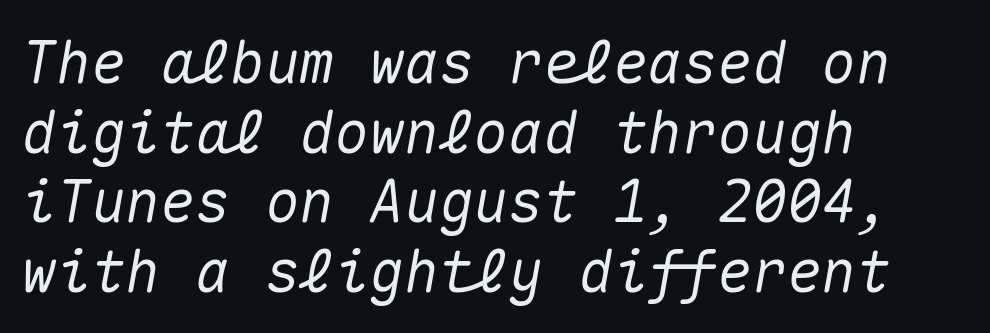
{"italic": "yes", "lean": "right", "slant_degrees": 10, "width": "normal", "stroke_contrast": "medium", "x_height": "medium", "monospaced": "yes", "underline": "no", "align": "left", "line_spacing_ratio": 1.2, "letter_spacing": "normal", "letter_spacing_em": 0.0, "glyph_px": 58}
